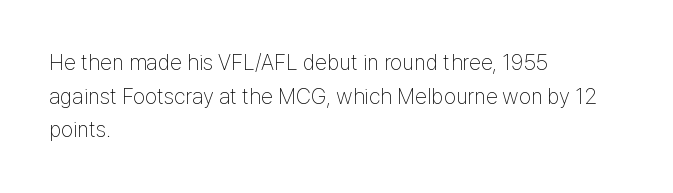
Q: Is the text bold? A: No.
Q: Is the text italic (slanted)? A: No, it is upright.
Q: Is the text underlined? A: No.
Q: How is the paragraph aligned? A: Left-aligned.
Q: Is the spacing between letters normal or unusually wide? A: Normal.
Q: Is the spacing between lines tight, normal or loose? A: Normal.
